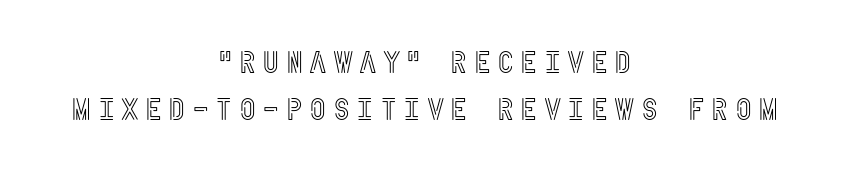
{"italic": "no", "width": "condensed", "x_height": "large", "underline": "no", "align": "center", "line_spacing": "normal", "line_spacing_ratio": 1.56, "letter_spacing": "wide", "letter_spacing_em": 0.2, "glyph_px": 30}
